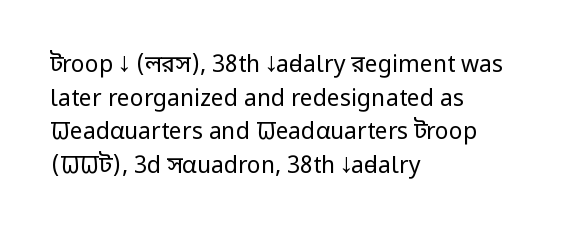
What stands out about the letter spacing? Nothing — it is the standard amount. Type without underlining. You can tell it's not italic because the verticals are truly vertical. Is there much room between lines? A standard amount, neither cramped nor airy.
